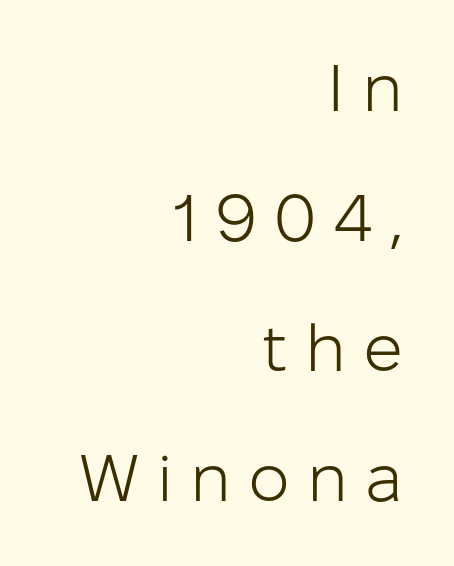
You can tell it's not italic because the verticals are truly vertical. This is not heavy type; no bold has been used. Display-style spreading of the glyphs; the letterfit is very open. Underline: absent. Nope, no serifs anywhere on these letters. These lines are set flush right with a ragged left edge.
